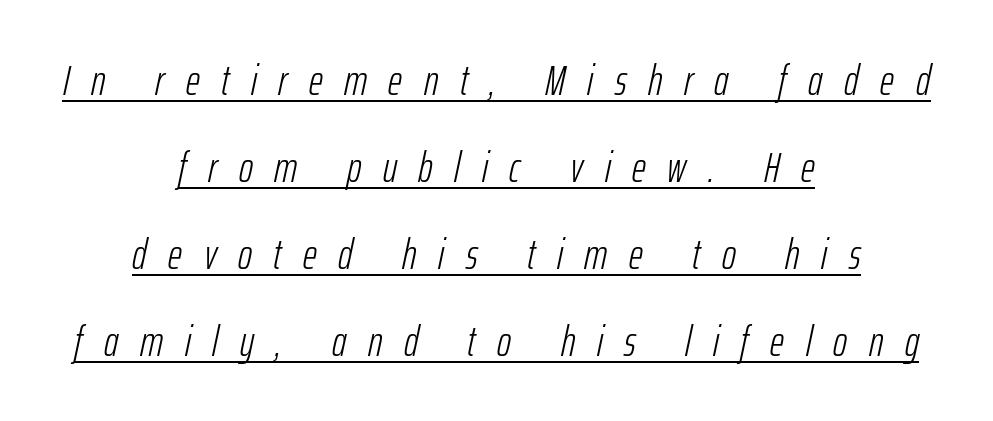
{"italic": "yes", "lean": "right", "slant_degrees": 12, "bold": "no", "weight": "light", "width": "condensed", "stroke_contrast": "low", "x_height": "medium", "monospaced": "no", "underline": "yes", "align": "center", "line_spacing": "loose", "line_spacing_ratio": 2.02, "letter_spacing": "wide", "letter_spacing_em": 0.5, "glyph_px": 43}
